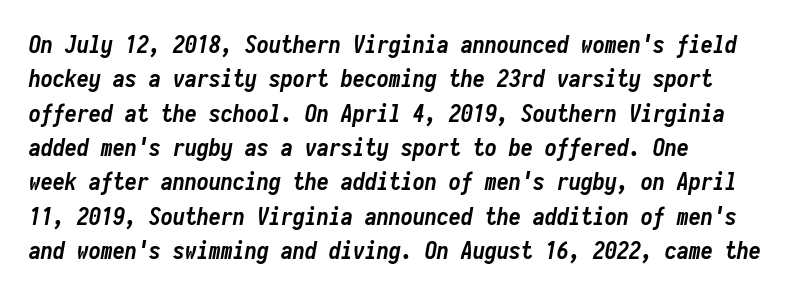
The image shows 24 px bold type, italic (leaning right); set left-aligned, normal line spacing (1.43x), normal letter spacing, not underlined.
